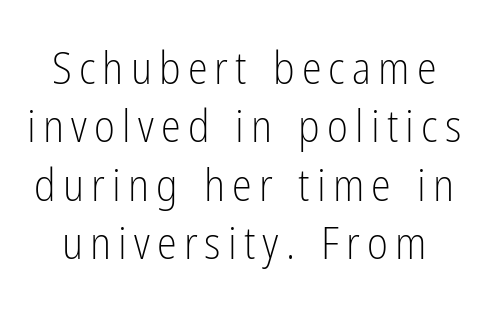
Looks like regular typesetting: each glyph gets only the width it needs. No heavy texture on the line: the type isn't bold. Nobody drew a line under any word here. Do the letters lean? They stand straight.
